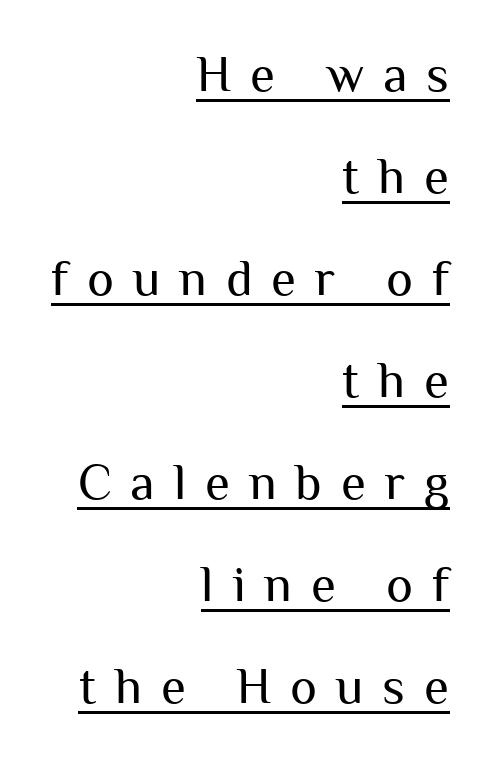
Ink coverage per letter is moderate at most. A typesetter would call this proportional, since set widths differ per character. The letters carry no serifs — their stems end cleanly without finishing strokes. Italic: no, the glyphs are upright roman. The ragged edge is on the left, which tells us the setting is flush right. Compared with typical body copy, the letter spacing here is much looser.
